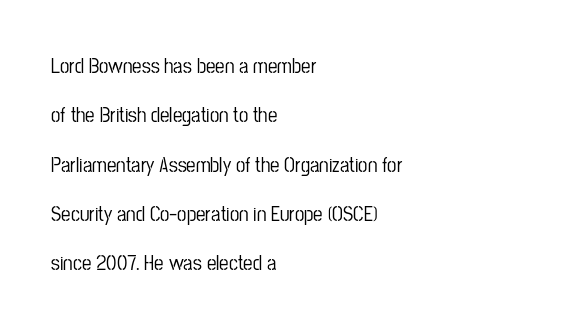
Q: Is the text italic (slanted)? A: No, it is upright.
Q: Is the text underlined? A: No.
Q: How is the paragraph aligned? A: Left-aligned.
Q: Is the spacing between letters normal or unusually wide? A: Normal.
Q: Is the spacing between lines tight, normal or loose? A: Loose.
